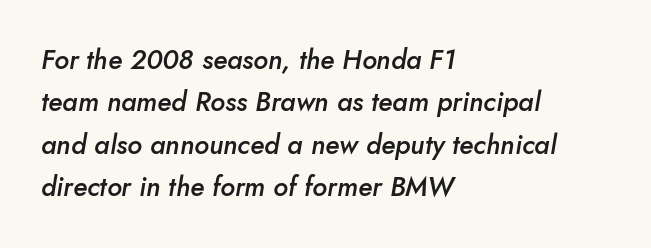
{"italic": "yes", "lean": "right", "slant_degrees": 10, "bold": "semi", "underline": "no", "align": "left", "line_spacing": "normal", "line_spacing_ratio": 1.57, "letter_spacing": "normal", "letter_spacing_em": 0.0, "glyph_px": 27}
